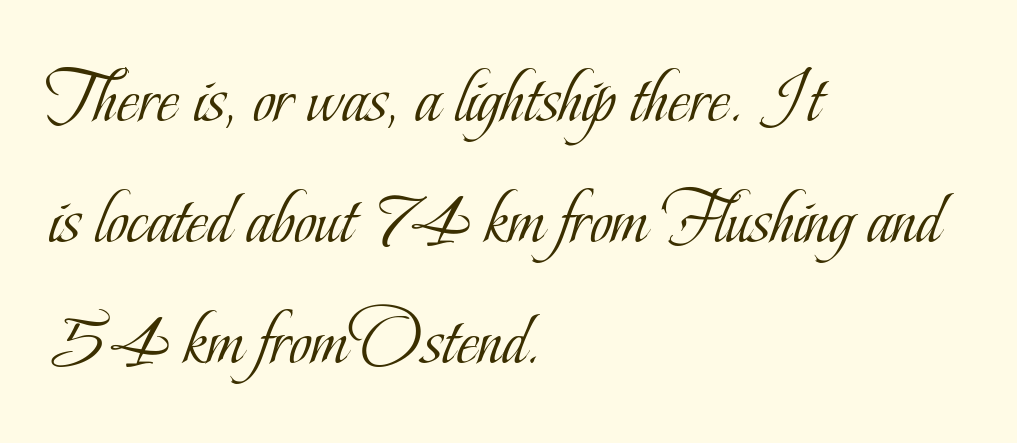
{"serif": "yes", "bold": "no", "weight": "light", "width": "condensed", "stroke_contrast": "low", "x_height": "small", "monospaced": "no", "underline": "no", "align": "left", "line_spacing": "normal", "line_spacing_ratio": 1.59, "letter_spacing": "normal", "letter_spacing_em": 0.0, "glyph_px": 76}
